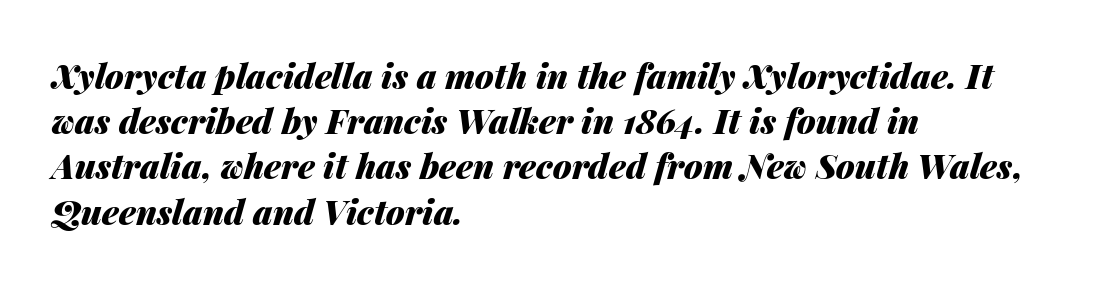
Q: Is the text bold? A: Yes.
Q: Is the text italic (slanted)? A: Yes, it leans right by about 14 degrees.
Q: Is the text underlined? A: No.
Q: How is the paragraph aligned? A: Left-aligned.
Q: Is the spacing between letters normal or unusually wide? A: Normal.
Q: Is the spacing between lines tight, normal or loose? A: Normal.
Q: Width (condensed, normal, or wide)? A: Normal.
Q: Stroke contrast? A: Medium.
Q: x-height? A: Medium.
Q: Monospaced? A: No.
